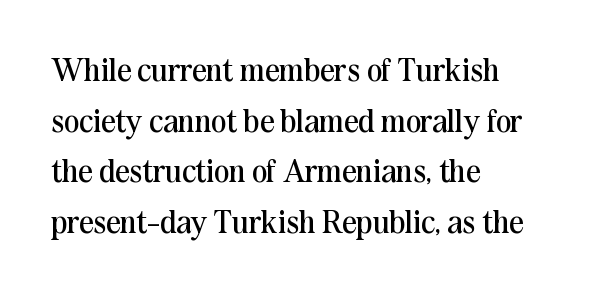
Q: Is the text bold? A: No.
Q: Is the text italic (slanted)? A: No, it is upright.
Q: Is the typeface a serif or a sans-serif typeface? A: Serif.
Q: Is the text underlined? A: No.
Q: How is the paragraph aligned? A: Left-aligned.
Q: Is the spacing between letters normal or unusually wide? A: Normal.
Q: Is the spacing between lines tight, normal or loose? A: Normal.
Q: Width (condensed, normal, or wide)? A: Normal.
Q: Stroke contrast? A: Medium.
Q: x-height? A: Medium.
Q: Monospaced? A: No.
